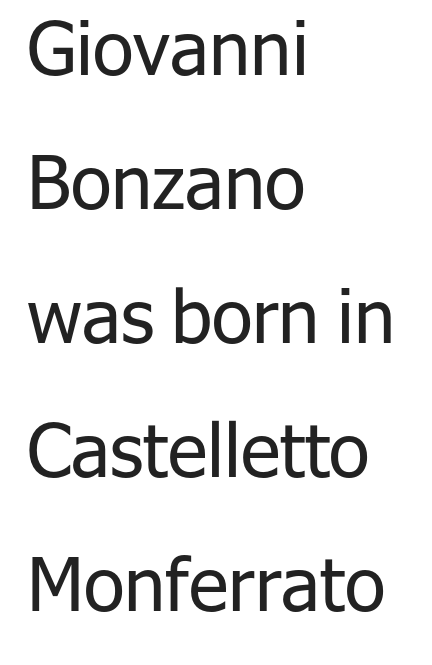
The image shows 74 px regular-weight sans-serif type, upright; set left-aligned, line spacing 1.81x, normal letter spacing, not underlined; low stroke contrast and a medium x-height.
